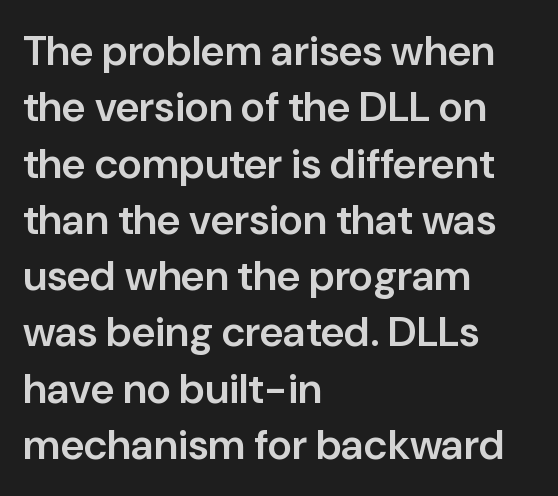
{"serif": "no", "italic": "no", "bold": "semi", "weight": "semibold", "width": "normal", "stroke_contrast": "low", "x_height": "medium", "monospaced": "no", "underline": "no", "align": "left", "line_spacing": "normal", "line_spacing_ratio": 1.34, "letter_spacing": "normal", "letter_spacing_em": 0.0, "glyph_px": 42}
